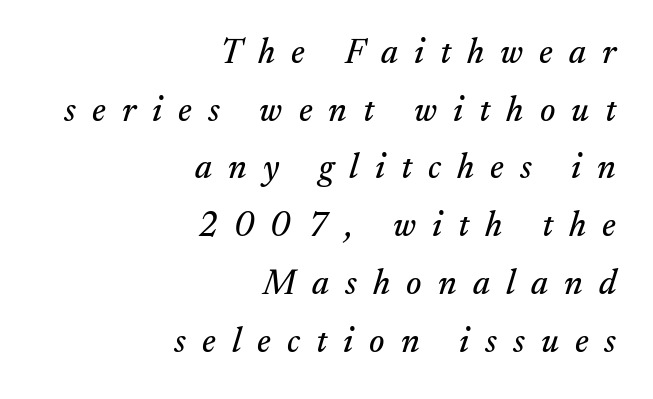
{"serif": "yes", "italic": "yes", "lean": "right", "slant_degrees": 17, "width": "normal", "stroke_contrast": "medium", "x_height": "small", "monospaced": "no", "underline": "no", "align": "right", "line_spacing": "normal", "line_spacing_ratio": 1.65, "letter_spacing": "wide", "letter_spacing_em": 0.46, "glyph_px": 35}
